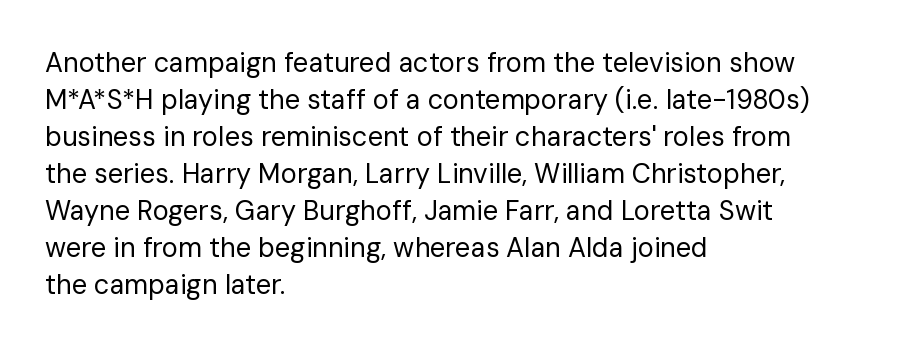
The image shows 27 px text type, upright; set left-aligned, normal line spacing (1.37x), normal letter spacing, not underlined.
